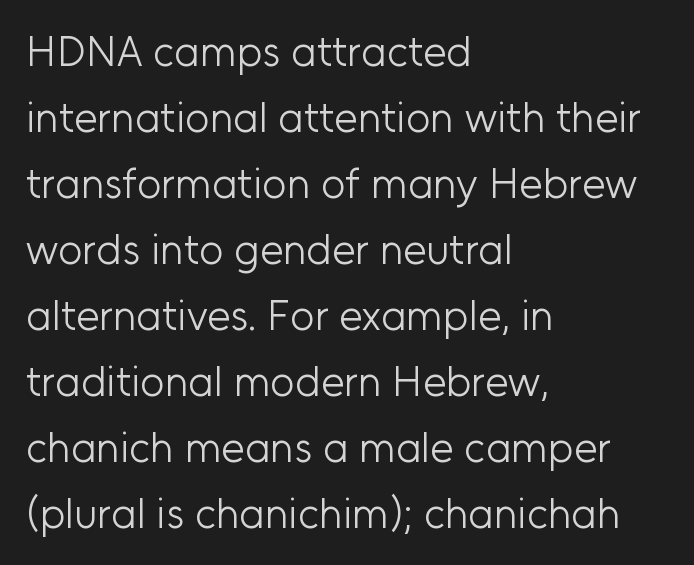
The image shows 42 px light sans-serif type, upright; set left-aligned, normal line spacing (1.57x), normal letter spacing, not underlined; low stroke contrast and a medium x-height.
